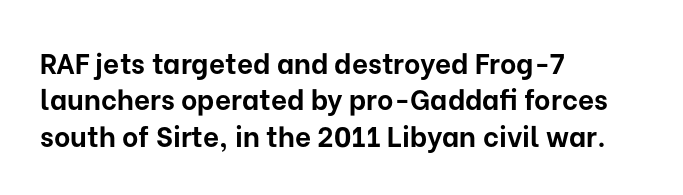
Has an underline been added? It has not. There is no visible air inserted between adjacent glyphs. The ragged edge is on the right, which tells us the setting is flush left. Look at the stroke-to-counter ratio: heavy, a bold. A sans-serif font was chosen for this passage.
